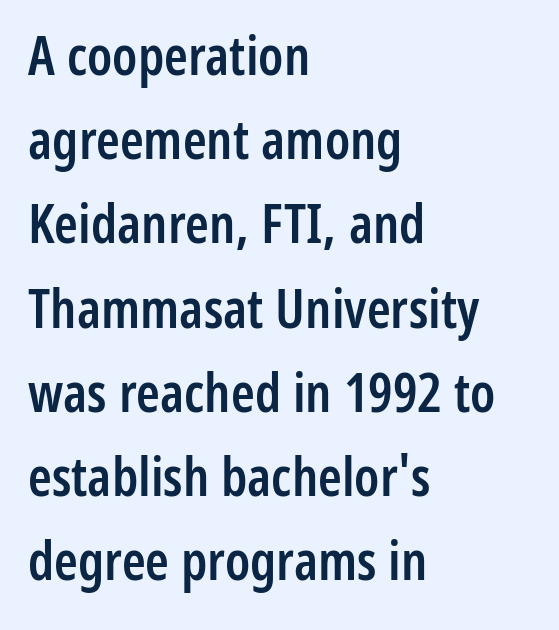
The image shows 54 px semibold, condensed sans-serif type, upright; set left-aligned, normal line spacing (1.56x), normal letter spacing, not underlined; low stroke contrast and a medium x-height.
